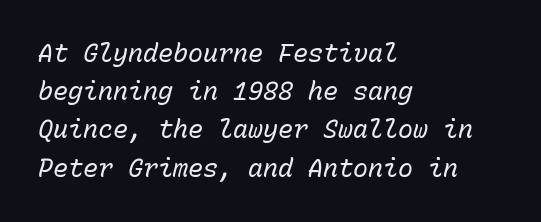
Q: Is the text bold? A: No.
Q: Is the text italic (slanted)? A: Yes, it leans right by about 15 degrees.
Q: Is the text underlined? A: No.
Q: How is the paragraph aligned? A: Left-aligned.
Q: Is the spacing between letters normal or unusually wide? A: Normal.
Q: Is the spacing between lines tight, normal or loose? A: Normal.
